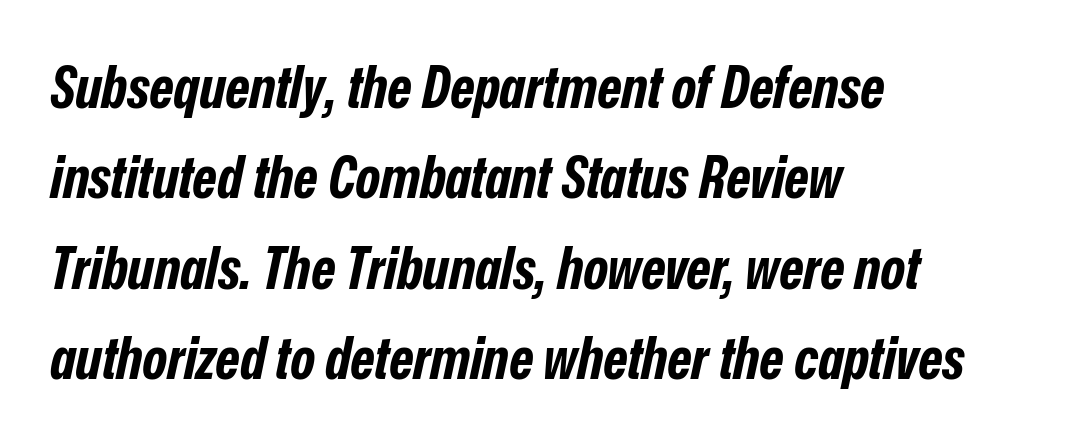
Spacing between characters is what you'd get straight out of the box. Strokes here are thick enough to call this a true bold. An italicized treatment has been applied to the whole sample. Think of a printed novel: that variable character pitch is what you see here. Unmarked baselines from the first word to the last.
